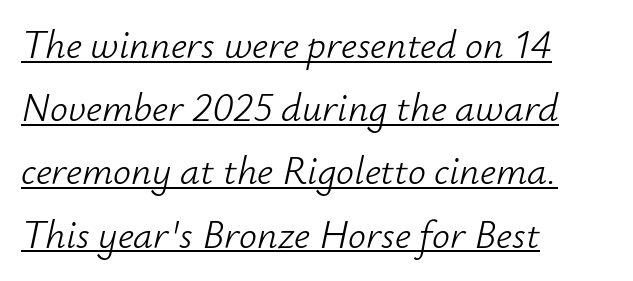
{"italic": "yes", "lean": "right", "slant_degrees": 12, "bold": "no", "weight": "light", "width": "normal", "stroke_contrast": "low", "x_height": "small", "monospaced": "no", "underline": "yes", "align": "left", "line_spacing": "normal", "line_spacing_ratio": 1.58, "letter_spacing": "normal", "letter_spacing_em": 0.0, "glyph_px": 40}
